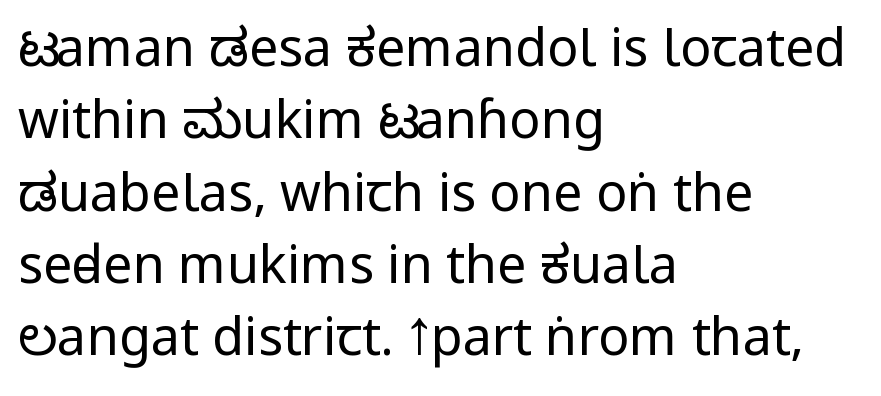
Q: Is the text bold? A: No.
Q: Is the text italic (slanted)? A: No, it is upright.
Q: Is the typeface a serif or a sans-serif typeface? A: Sans-serif.
Q: Is the text underlined? A: No.
Q: How is the paragraph aligned? A: Left-aligned.
Q: Is the spacing between letters normal or unusually wide? A: Normal.
Q: Is the spacing between lines tight, normal or loose? A: Normal.
Q: Width (condensed, normal, or wide)? A: Condensed.
Q: Stroke contrast? A: Low.
Q: x-height? A: Large.
Q: Monospaced? A: No.
